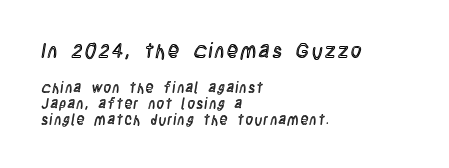
{"underline": "no", "align": "left", "line_spacing": "tight", "line_spacing_ratio": 1.14, "larger_block": "first", "size_ratio": 1.43, "glyph_px": 20}
